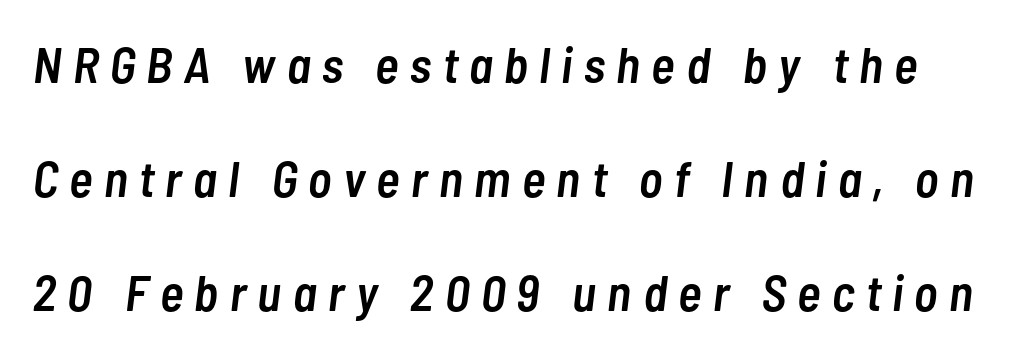
The image shows 50 px semibold, condensed type, italic (leaning right); set loose line spacing (2.28x), unusually wide letter spacing (+0.23 em), not underlined; low stroke contrast and a medium x-height.
